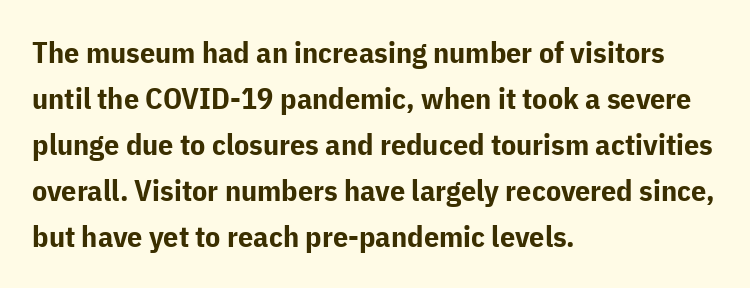
{"serif": "no", "italic": "no", "bold": "yes", "weight": "bold", "width": "normal", "stroke_contrast": "low", "x_height": "medium", "monospaced": "no", "underline": "no", "align": "left", "line_spacing": "normal", "line_spacing_ratio": 1.53, "letter_spacing": "normal", "letter_spacing_em": 0.0, "glyph_px": 30}
